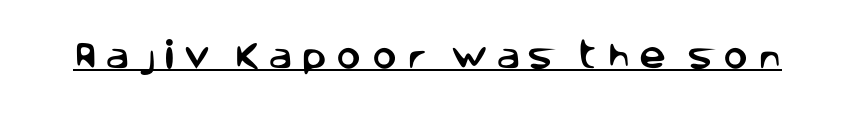
Q: Is the text italic (slanted)? A: No, it is upright.
Q: Is the typeface a serif or a sans-serif typeface? A: Sans-serif.
Q: Is the text underlined? A: Yes.
Q: Is the spacing between letters normal or unusually wide? A: Unusually wide.
Q: Width (condensed, normal, or wide)? A: Normal.
Q: Stroke contrast? A: Low.
Q: x-height? A: Large.
Q: Monospaced? A: No.
